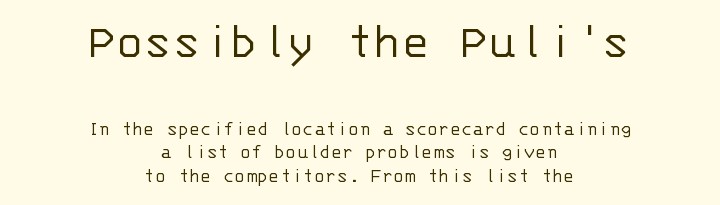
The image shows 53 px light sans-serif type, upright, monospaced; set centered, tight line spacing (1.12x), normal letter spacing, not underlined; the first (top) block is 2.52x larger; low stroke contrast and a large x-height.
